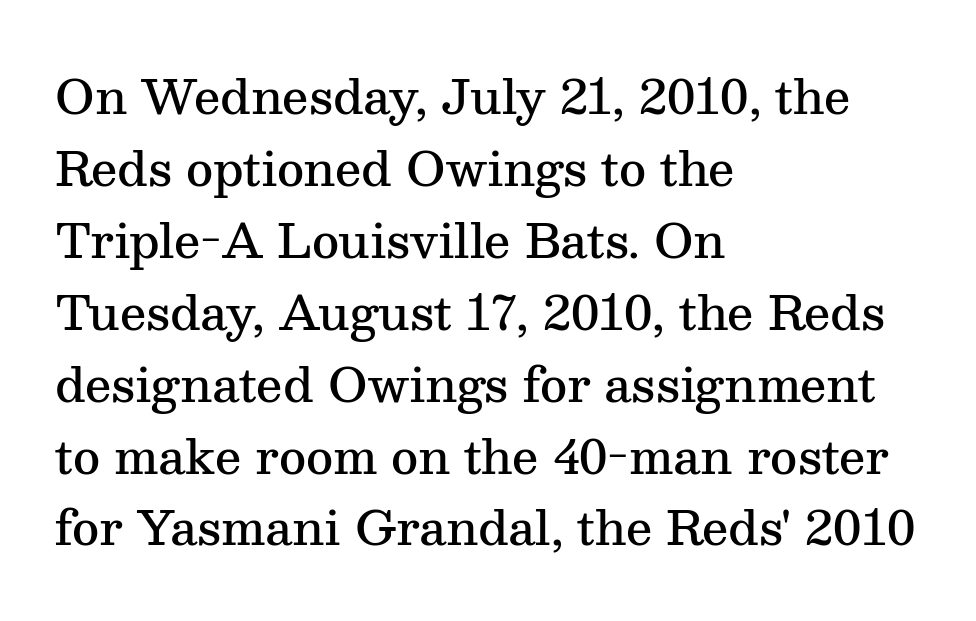
Q: Is the text bold? A: Semi-bold.
Q: Is the text italic (slanted)? A: No, it is upright.
Q: Is the typeface a serif or a sans-serif typeface? A: Serif.
Q: Is the text underlined? A: No.
Q: How is the paragraph aligned? A: Left-aligned.
Q: Is the spacing between letters normal or unusually wide? A: Normal.
Q: Is the spacing between lines tight, normal or loose? A: Normal.
Q: Width (condensed, normal, or wide)? A: Normal.
Q: Stroke contrast? A: Medium.
Q: x-height? A: Medium.
Q: Monospaced? A: No.
